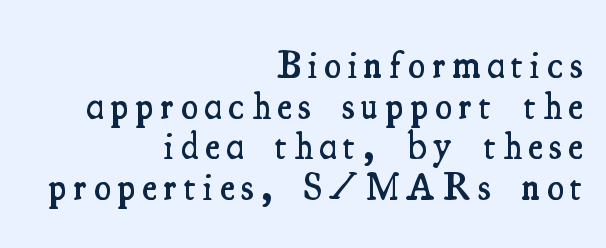
Q: Is the text bold? A: Semi-bold.
Q: Is the text italic (slanted)? A: No, it is upright.
Q: Is the typeface a serif or a sans-serif typeface? A: Serif.
Q: Is the text underlined? A: No.
Q: How is the paragraph aligned? A: Right-aligned.
Q: Is the spacing between lines tight, normal or loose? A: Tight.
Q: Width (condensed, normal, or wide)? A: Condensed.
Q: Stroke contrast? A: Medium.
Q: x-height? A: Small.
Q: Monospaced? A: No.
